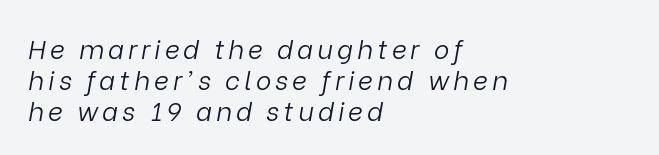
The image shows 26 px text type, italic (leaning right); set left-aligned, line spacing 1.19x, not underlined.
